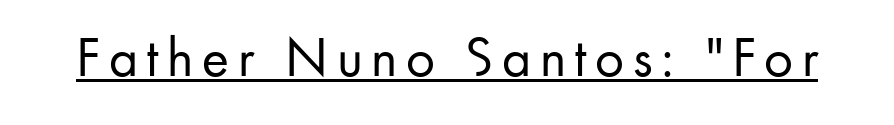
Q: Is the text bold? A: No.
Q: Is the text italic (slanted)? A: No, it is upright.
Q: Is the typeface a serif or a sans-serif typeface? A: Sans-serif.
Q: Is the text underlined? A: Yes.
Q: Width (condensed, normal, or wide)? A: Normal.
Q: Stroke contrast? A: Low.
Q: x-height? A: Small.
Q: Monospaced? A: No.
